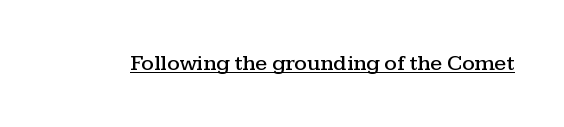
Q: Is the text italic (slanted)? A: No, it is upright.
Q: Is the text underlined? A: Yes.
Q: Is the spacing between letters normal or unusually wide? A: Normal.
